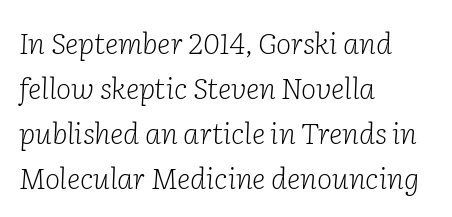
Q: Is the text bold? A: No.
Q: Is the text italic (slanted)? A: Yes, it leans right by about 2 degrees.
Q: Is the typeface a serif or a sans-serif typeface? A: Serif.
Q: Is the text underlined? A: No.
Q: How is the paragraph aligned? A: Left-aligned.
Q: Is the spacing between letters normal or unusually wide? A: Normal.
Q: Is the spacing between lines tight, normal or loose? A: Normal.
Q: Width (condensed, normal, or wide)? A: Normal.
Q: Stroke contrast? A: Low.
Q: x-height? A: Medium.
Q: Monospaced? A: No.
